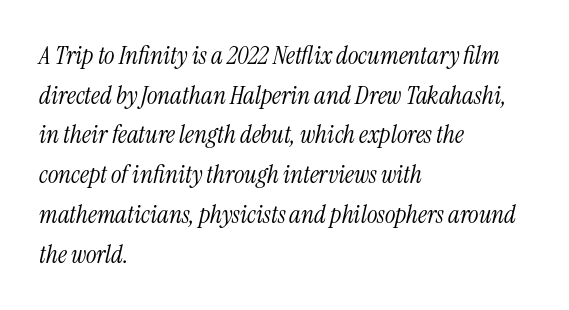
Q: Is the text bold? A: No.
Q: Is the text italic (slanted)? A: Yes, it leans right by about 13 degrees.
Q: Is the text underlined? A: No.
Q: How is the paragraph aligned? A: Left-aligned.
Q: Is the spacing between letters normal or unusually wide? A: Normal.
Q: Is the spacing between lines tight, normal or loose? A: Normal.
